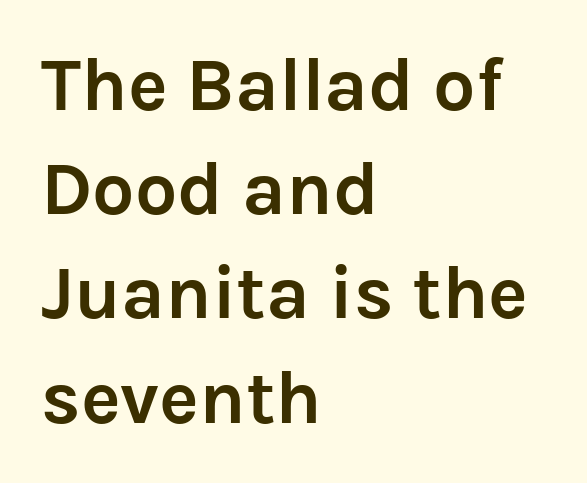
Q: Is the text bold? A: Yes.
Q: Is the text italic (slanted)? A: No, it is upright.
Q: Is the typeface a serif or a sans-serif typeface? A: Sans-serif.
Q: Is the text underlined? A: No.
Q: How is the paragraph aligned? A: Left-aligned.
Q: Is the spacing between letters normal or unusually wide? A: Normal.
Q: Is the spacing between lines tight, normal or loose? A: Normal.
Q: Width (condensed, normal, or wide)? A: Normal.
Q: Stroke contrast? A: Low.
Q: x-height? A: Medium.
Q: Monospaced? A: No.
